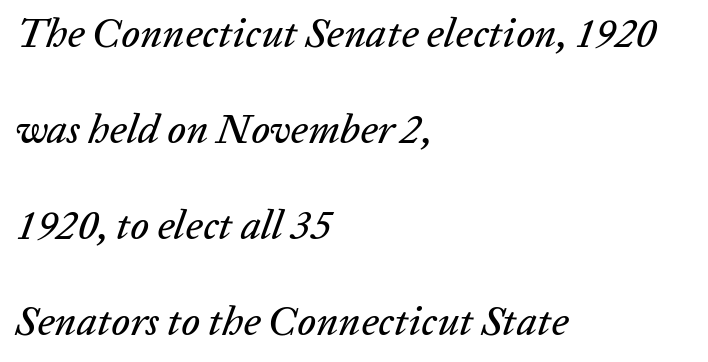
Q: Is the text italic (slanted)? A: Yes, it leans right by about 20 degrees.
Q: Is the text underlined? A: No.
Q: How is the paragraph aligned? A: Left-aligned.
Q: Is the spacing between letters normal or unusually wide? A: Normal.
Q: Is the spacing between lines tight, normal or loose? A: Loose.
Q: Width (condensed, normal, or wide)? A: Normal.
Q: Stroke contrast? A: Low.
Q: x-height? A: Medium.
Q: Monospaced? A: No.
